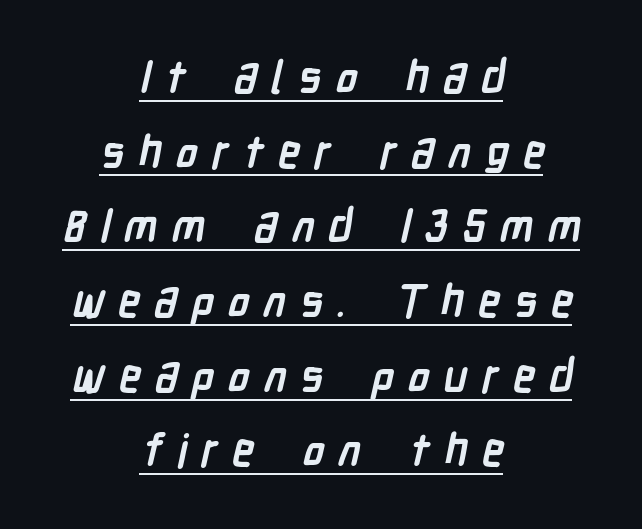
Q: Is the text bold? A: Yes.
Q: Is the typeface a serif or a sans-serif typeface? A: Sans-serif.
Q: Is the text underlined? A: Yes.
Q: How is the paragraph aligned? A: Centered.
Q: Is the spacing between letters normal or unusually wide? A: Unusually wide.
Q: Is the spacing between lines tight, normal or loose? A: Normal.
Q: Width (condensed, normal, or wide)? A: Condensed.
Q: Stroke contrast? A: Low.
Q: x-height? A: Medium.
Q: Monospaced? A: No.
